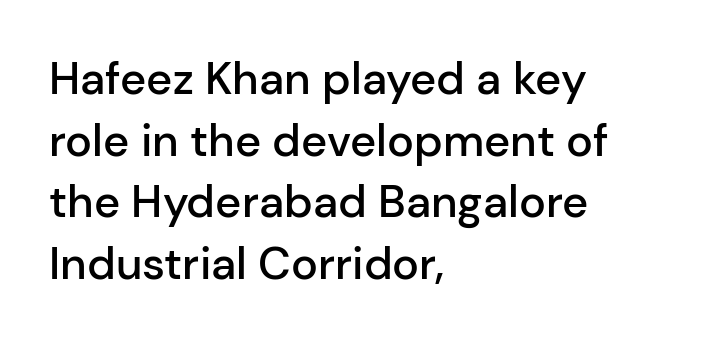
{"serif": "no", "italic": "no", "bold": "semi", "weight": "semibold", "width": "normal", "stroke_contrast": "low", "x_height": "medium", "monospaced": "no", "underline": "no", "align": "left", "line_spacing": "normal", "line_spacing_ratio": 1.37, "letter_spacing": "normal", "letter_spacing_em": 0.0, "glyph_px": 45}
